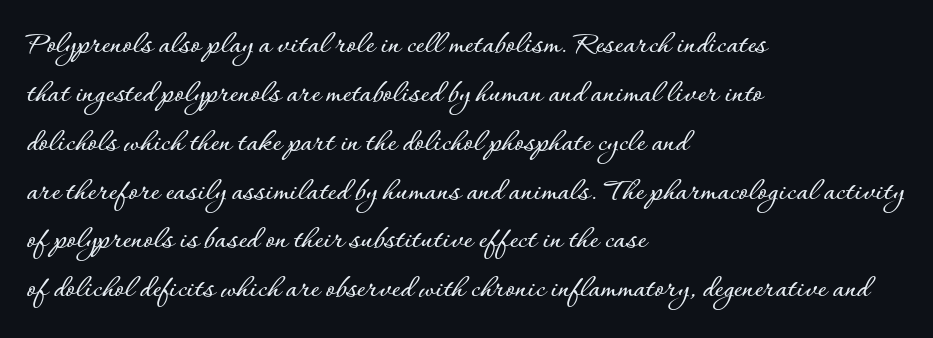
{"width": "normal", "stroke_contrast": "low", "x_height": "small", "monospaced": "no", "underline": "no", "align": "left", "line_spacing": "normal", "line_spacing_ratio": 1.48, "letter_spacing": "normal", "letter_spacing_em": 0.0, "glyph_px": 33}
